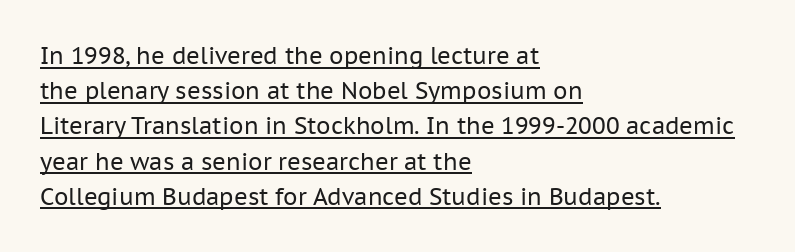
When letters stand straight like this, we call the style roman or upright. The cut favours lightness, reaching ordinary text weight at its darkest. Has an underline been added? It has. Line beginnings align vertically; line endings do not.
